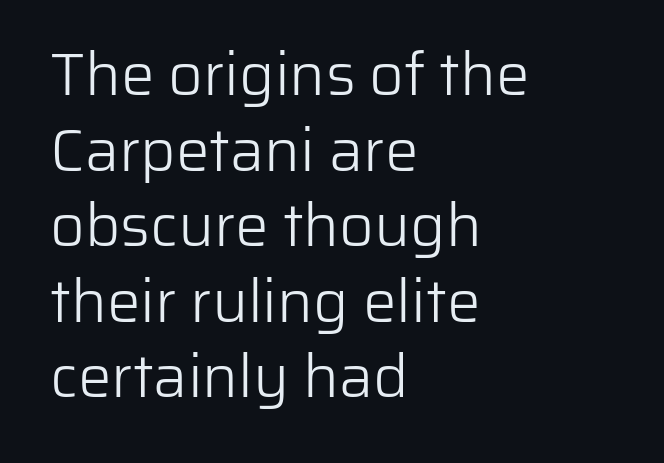
The image shows 60 px light sans-serif type, upright; set left-aligned, normal line spacing (1.26x), normal letter spacing, not underlined; low stroke contrast and a medium x-height.
